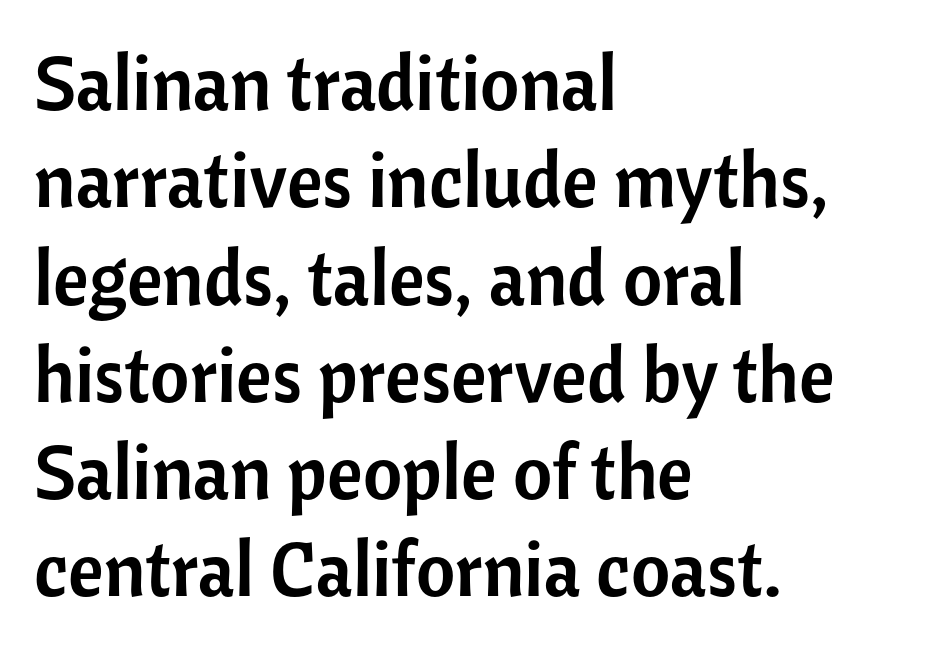
{"serif": "no", "italic": "no", "width": "normal", "stroke_contrast": "low", "x_height": "medium", "monospaced": "no", "underline": "no", "align": "left", "line_spacing": "normal", "line_spacing_ratio": 1.28, "letter_spacing": "normal", "letter_spacing_em": 0.0, "glyph_px": 76}
